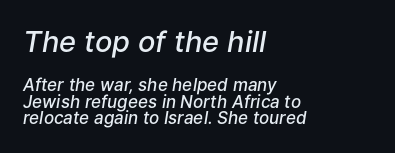
Q: Is the text bold? A: Semi-bold.
Q: Is the text italic (slanted)? A: Yes, it leans right by about 9 degrees.
Q: Is the text underlined? A: No.
Q: How is the paragraph aligned? A: Left-aligned.
Q: Is the spacing between letters normal or unusually wide? A: Normal.
Q: Is the spacing between lines tight, normal or loose? A: Tight.
Q: Which block of text is set in a larger size, the first (top) or the second (bottom)? A: The first (top) one.
Q: Width (condensed, normal, or wide)? A: Normal.
Q: Stroke contrast? A: Low.
Q: x-height? A: Medium.
Q: Monospaced? A: No.
